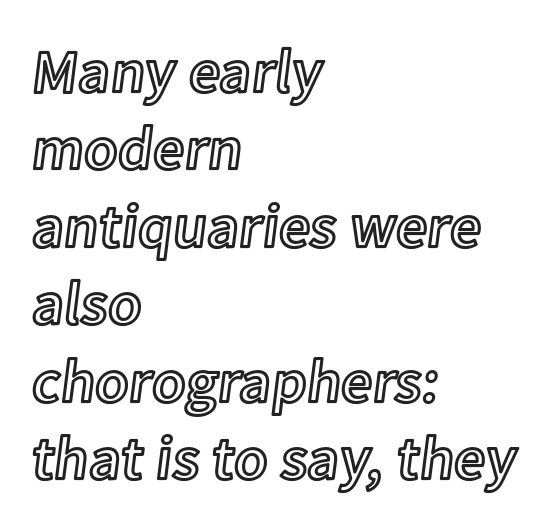
Q: Is the text italic (slanted)? A: Yes.
Q: Is the text underlined? A: No.
Q: How is the paragraph aligned? A: Left-aligned.
Q: Is the spacing between letters normal or unusually wide? A: Normal.
Q: Is the spacing between lines tight, normal or loose? A: Normal.
Q: Width (condensed, normal, or wide)? A: Normal.
Q: x-height? A: Medium.
Q: Monospaced? A: No.
